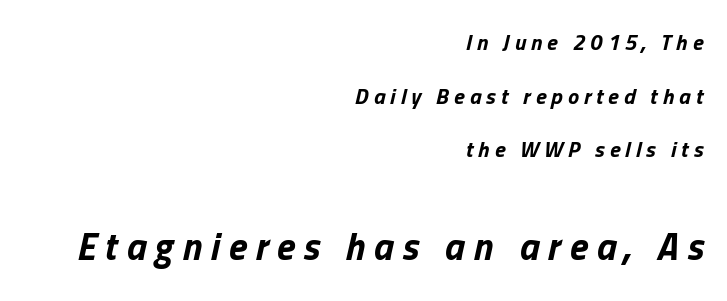
Yep, that's italic — everything's leaning. Caption: bold face, heavy strokes. These lines have a slow, spaced-out rhythm from letter to letter. These lines stack with their right ends in a neat column.
